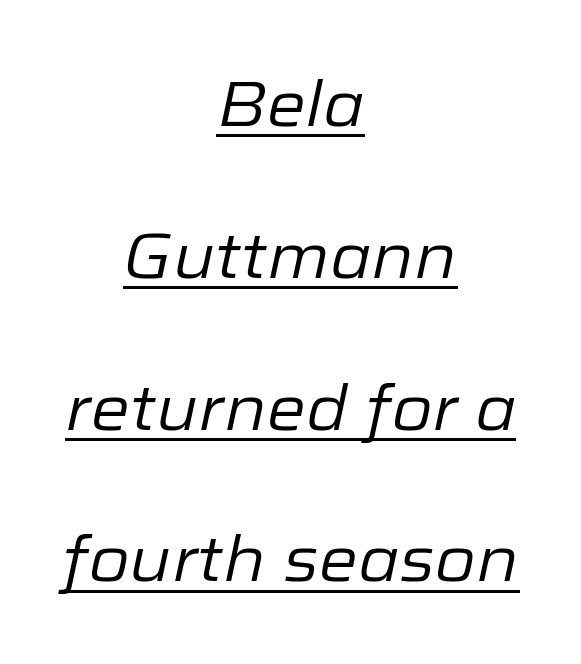
The rendering applies a slant to the glyphs. Widely set lines give the paragraph a tall, airy silhouette. These lines are rendered in a variable-pitch font. On a weight scale, this lands at 450 or below.
